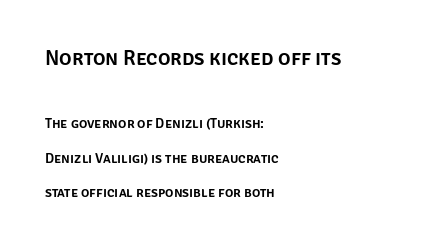
{"italic": "no", "underline": "no", "align": "left", "line_spacing": "loose", "line_spacing_ratio": 2.48, "letter_spacing": "normal", "letter_spacing_em": 0.0, "larger_block": "first", "size_ratio": 1.5, "glyph_px": 21}
